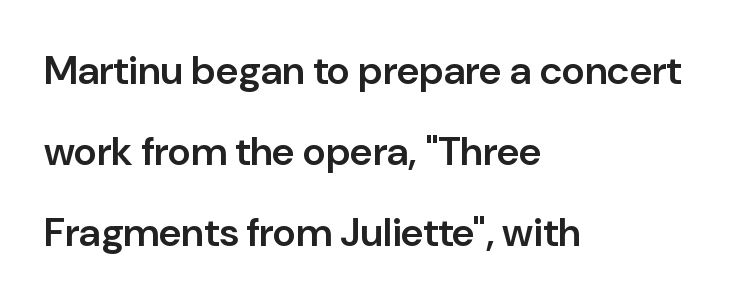
The image shows 40 px semibold sans-serif type, upright; set left-aligned, loose line spacing (2.03x), normal letter spacing, not underlined; low stroke contrast and a medium x-height.
